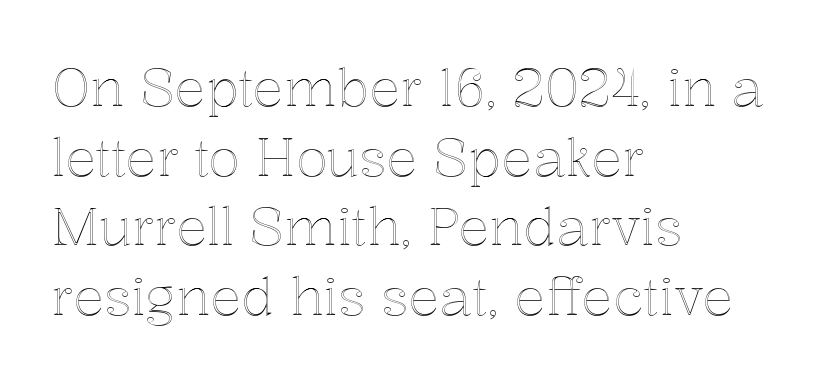
Q: Is the text italic (slanted)? A: No, it is upright.
Q: Is the text underlined? A: No.
Q: How is the paragraph aligned? A: Left-aligned.
Q: Is the spacing between letters normal or unusually wide? A: Normal.
Q: Is the spacing between lines tight, normal or loose? A: Normal.
Q: Width (condensed, normal, or wide)? A: Normal.
Q: x-height? A: Medium.
Q: Monospaced? A: No.
